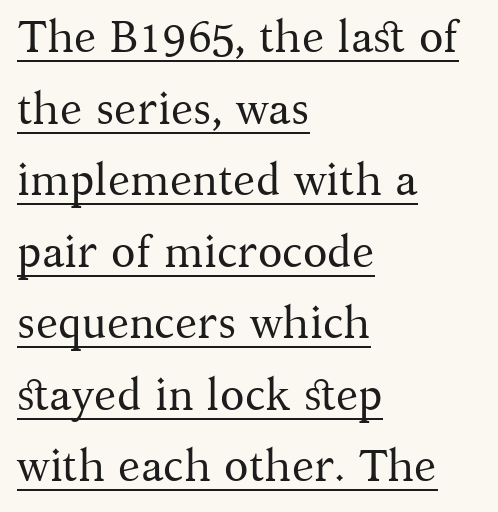
{"serif": "yes", "italic": "no", "bold": "no", "weight": "regular", "width": "normal", "stroke_contrast": "medium", "x_height": "medium", "monospaced": "no", "underline": "yes", "align": "left", "line_spacing": "normal", "line_spacing_ratio": 1.59, "letter_spacing": "normal", "letter_spacing_em": 0.0, "glyph_px": 45}
